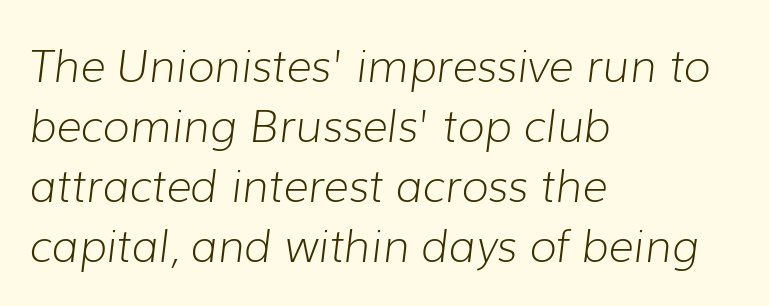
The letters advance in unequal steps, a hallmark of proportional type. These lines stack with their left ends in a neat column. Notice how descenders clear the ascenders below comfortably — that's standard leading. The foot of each line stays bare and open. You can tell it's italic because the verticals aren't actually vertical. A typesetter would call this zero additional tracking.
